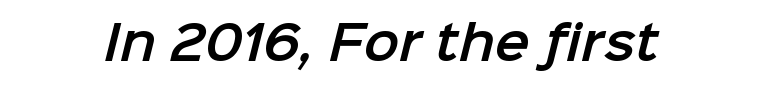
{"serif": "no", "width": "normal", "stroke_contrast": "low", "x_height": "medium", "monospaced": "no", "underline": "no", "letter_spacing": "normal", "letter_spacing_em": 0.0, "glyph_px": 47}
